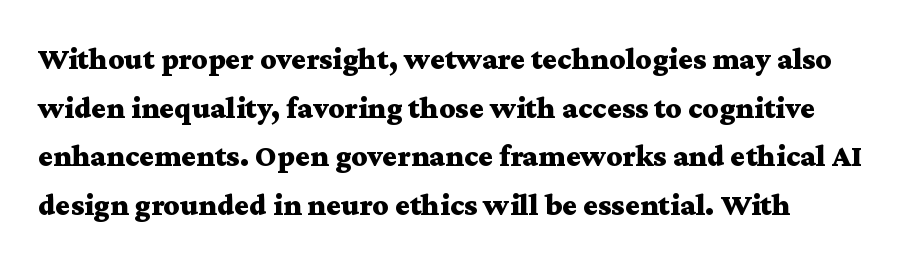
This sample has the flowing, uneven cadence of proportional lettering. The space beneath each line is pristine and unruled. A roman cut, with each character standing at attention. Visually the block forms a straight wall on the left and a jagged coastline on the right.
